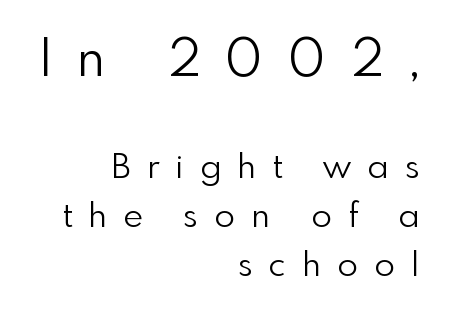
{"serif": "no", "italic": "no", "bold": "no", "weight": "light", "width": "normal", "x_height": "small", "monospaced": "no", "underline": "no", "align": "right", "line_spacing": "normal", "line_spacing_ratio": 1.45, "letter_spacing": "wide", "letter_spacing_em": 0.48, "larger_block": "first", "size_ratio": 1.5, "glyph_px": 51}
